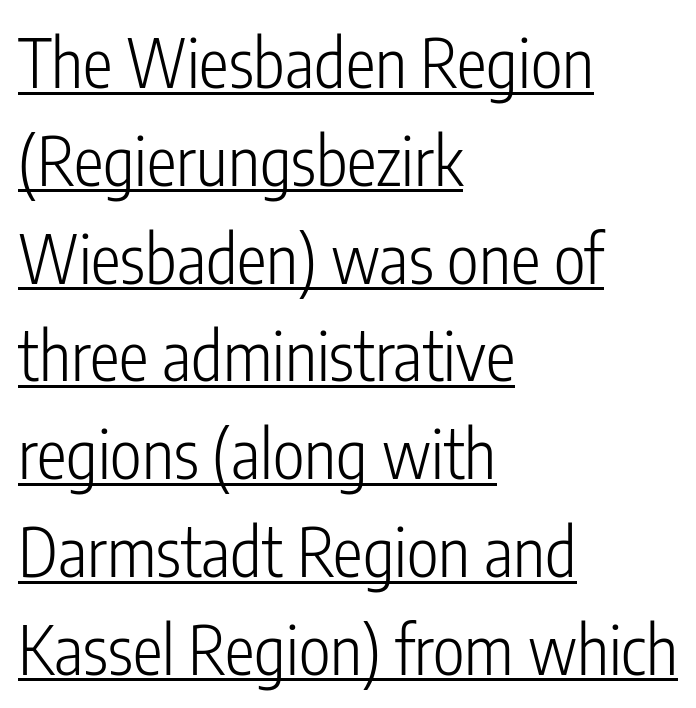
{"serif": "no", "italic": "no", "bold": "no", "weight": "light", "width": "condensed", "stroke_contrast": "low", "x_height": "medium", "monospaced": "no", "underline": "yes", "align": "left", "line_spacing": "normal", "line_spacing_ratio": 1.46, "letter_spacing": "normal", "letter_spacing_em": 0.0, "glyph_px": 67}
